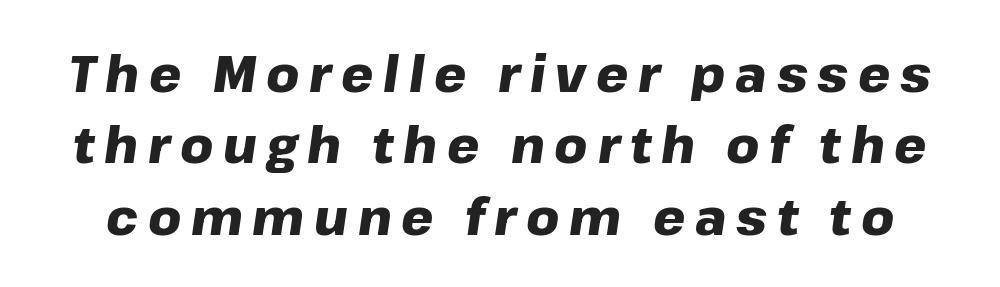
The image shows 51 px heavy type, italic (leaning right); set normal line spacing (1.4x), not underlined; low stroke contrast and a medium x-height.
